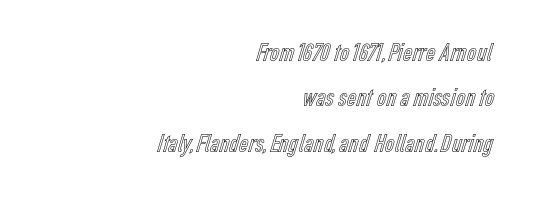
The specimen omits any rule beneath the text block's lines. Compared with typical body copy, the letter spacing here is the same. The rendering anchors every line to the right-hand side.
